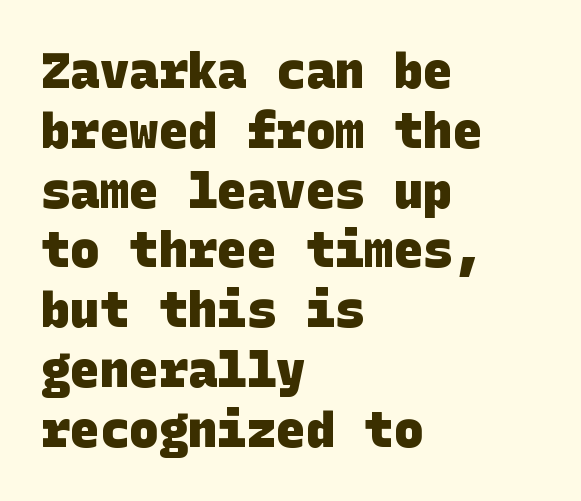
The rag falls on the right side of this text block. I'd describe the lettering as bold — thick and assertive. Letters rest on an invisible, unmarked baseline. The text was rendered using a sans face with plain stroke endings. Tracking here is standard; glyphs follow each other at the usual distance.
